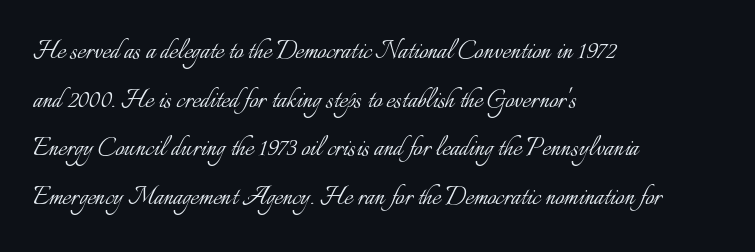
Proportional: the letters do not fall into vertical columns. The font sits on the lighter half of the weight spectrum, regular included. The space directly below the letters is spotless. There is no visible air inserted between adjacent glyphs.
